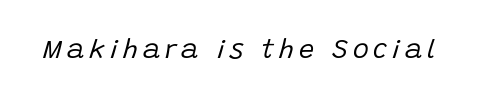
{"italic": "yes", "lean": "right", "slant_degrees": 15, "bold": "no", "underline": "no", "glyph_px": 27}
